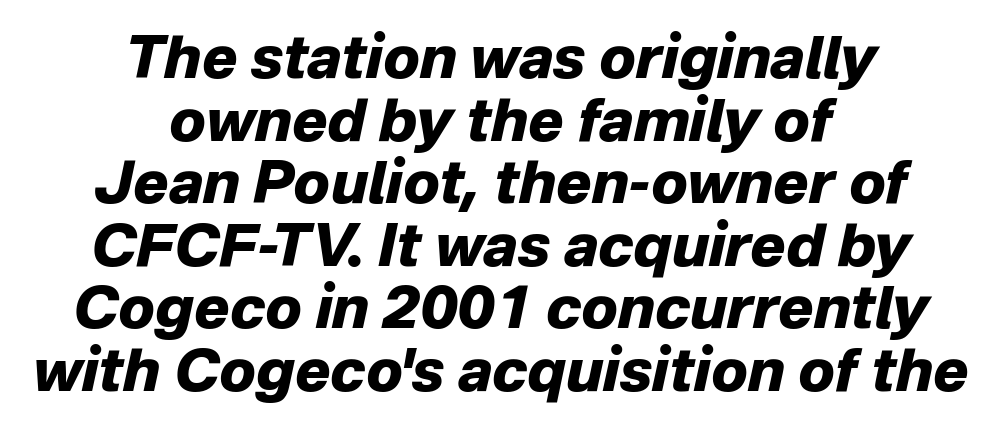
Whoever set this chose condensed vertical rhythm over breathing room. How heavy is the stroke? Heavy — this is a bold. Line starts and ends both wander, symmetrically. Each letter keeps its own natural width here, so spacing adapts to shape. What stands out about the letter spacing? Nothing — it is the standard amount.
